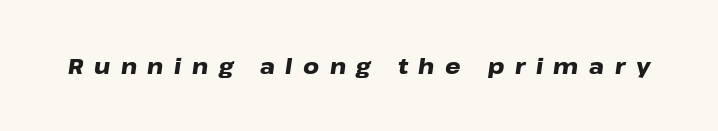
Q: Is the text bold? A: Yes.
Q: Is the text italic (slanted)? A: Yes, it leans right by about 8 degrees.
Q: Is the text underlined? A: No.
Q: Is the spacing between letters normal or unusually wide? A: Unusually wide.
